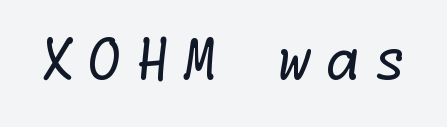
{"serif": "no", "bold": "no", "weight": "regular", "width": "normal", "stroke_contrast": "low", "x_height": "medium", "underline": "no", "letter_spacing": "wide", "letter_spacing_em": 0.23, "glyph_px": 56}
